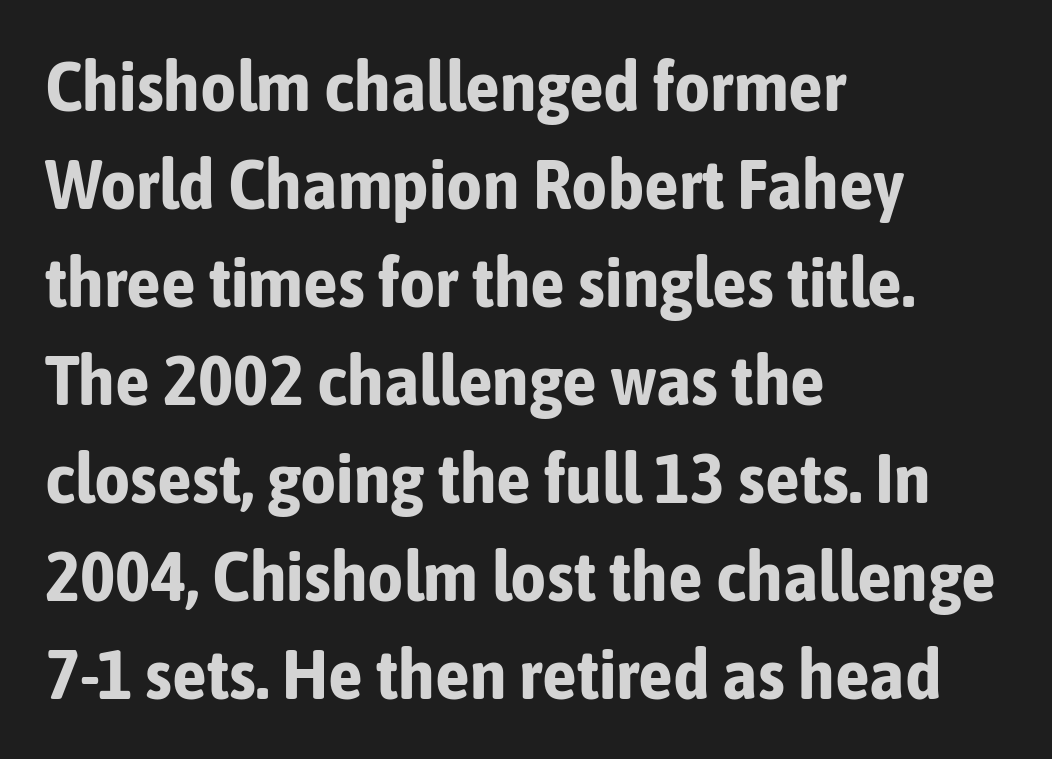
One-word summary of the alignment: left. Is there any slant? The stems are plumb. The face used here has the dense, thick strokes of a bold. A clean baseline with only descenders dipping below it. Each word holds together tightly as a unit, with standard inter-letter gaps. Horizontal bands of white between lines are of average thickness.
